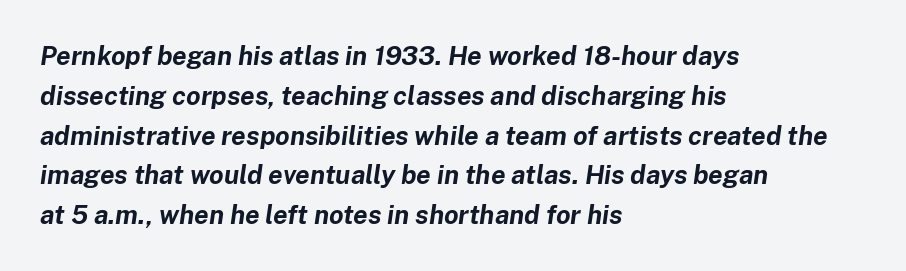
Q: Is the text bold? A: Yes.
Q: Is the text italic (slanted)? A: Yes, it leans right by about 8 degrees.
Q: Is the text underlined? A: No.
Q: How is the paragraph aligned? A: Left-aligned.
Q: Is the spacing between letters normal or unusually wide? A: Normal.
Q: Is the spacing between lines tight, normal or loose? A: Normal.
